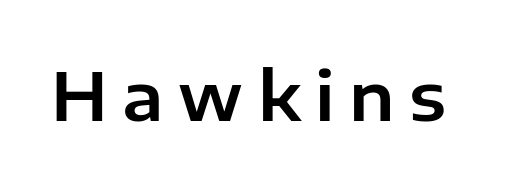
{"serif": "no", "italic": "no", "width": "normal", "stroke_contrast": "low", "x_height": "medium", "monospaced": "no", "underline": "no", "letter_spacing": "wide", "letter_spacing_em": 0.21, "glyph_px": 67}
